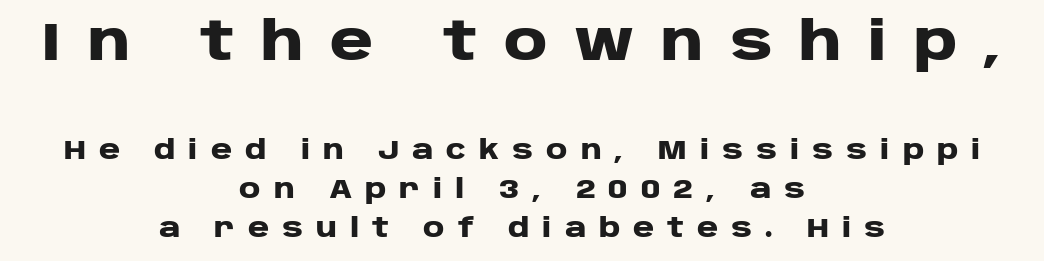
Q: Is the text bold? A: Yes.
Q: Is the text italic (slanted)? A: No, it is upright.
Q: Is the typeface a serif or a sans-serif typeface? A: Sans-serif.
Q: Is the text underlined? A: No.
Q: How is the paragraph aligned? A: Centered.
Q: Is the spacing between letters normal or unusually wide? A: Unusually wide.
Q: Is the spacing between lines tight, normal or loose? A: Normal.
Q: Which block of text is set in a larger size, the first (top) or the second (bottom)? A: The first (top) one.
Q: Width (condensed, normal, or wide)? A: Wide.
Q: Stroke contrast? A: Low.
Q: x-height? A: Large.
Q: Monospaced? A: No.
